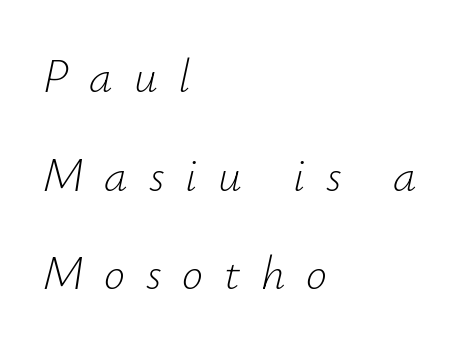
Q: Is the text bold? A: No.
Q: Is the text italic (slanted)? A: Yes, it leans right by about 12 degrees.
Q: Is the text underlined? A: No.
Q: How is the paragraph aligned? A: Left-aligned.
Q: Is the spacing between letters normal or unusually wide? A: Unusually wide.
Q: Is the spacing between lines tight, normal or loose? A: Loose.
Q: Width (condensed, normal, or wide)? A: Normal.
Q: Stroke contrast? A: Low.
Q: x-height? A: Small.
Q: Monospaced? A: No.
